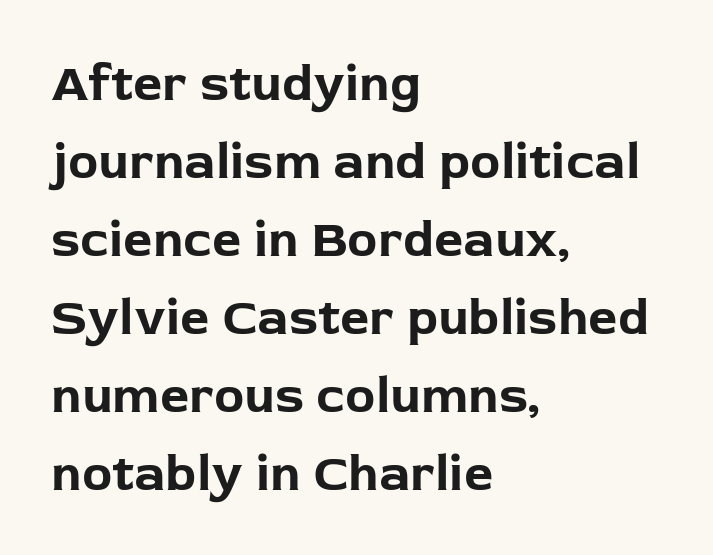
The image shows 51 px bold sans-serif type, upright; set left-aligned, normal line spacing (1.53x), normal letter spacing, not underlined; low stroke contrast and a medium x-height.
